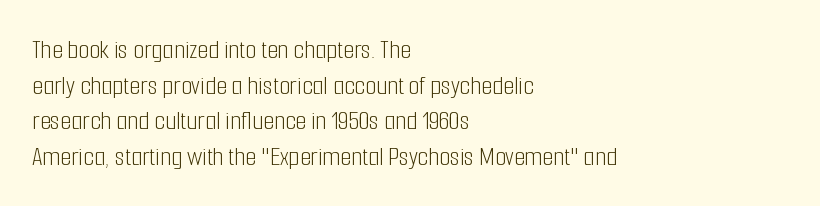
{"serif": "no", "italic": "no", "bold": "no", "weight": "light", "width": "condensed", "stroke_contrast": "low", "x_height": "medium", "monospaced": "no", "underline": "no", "align": "left", "line_spacing": "normal", "line_spacing_ratio": 1.27, "letter_spacing": "normal", "letter_spacing_em": 0.0, "glyph_px": 28}
